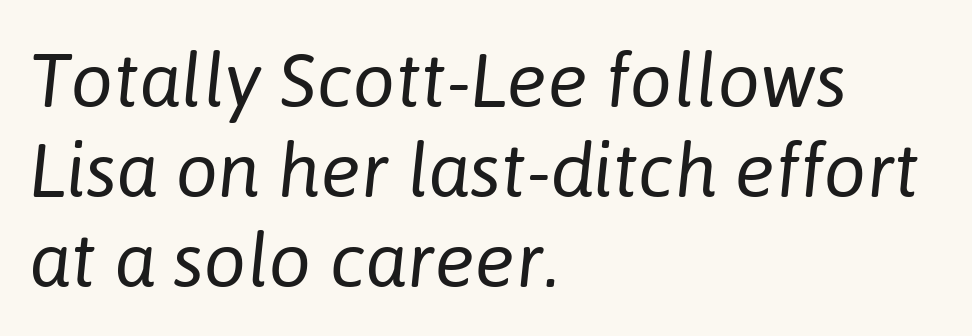
Q: Is the text bold? A: No.
Q: Is the text italic (slanted)? A: Yes, it leans right by about 6 degrees.
Q: Is the text underlined? A: No.
Q: How is the paragraph aligned? A: Left-aligned.
Q: Is the spacing between letters normal or unusually wide? A: Normal.
Q: Width (condensed, normal, or wide)? A: Normal.
Q: Stroke contrast? A: Low.
Q: x-height? A: Medium.
Q: Monospaced? A: No.
